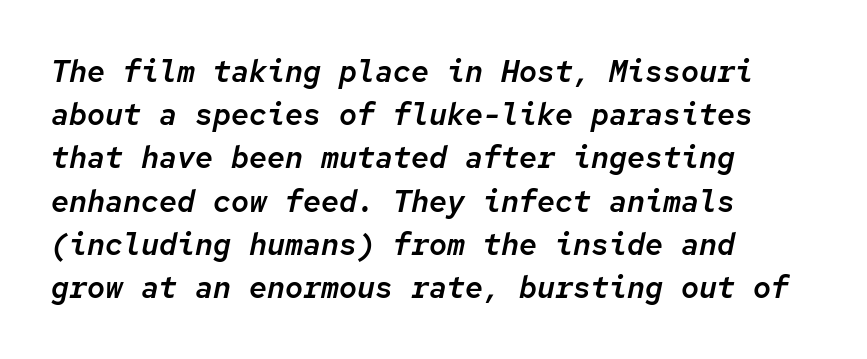
Short and long lines alike share a common starting point at left. Whoever set this chose a conventional vertical rhythm. Lines of text with bare space underneath. You could count columns in this text — the font is strictly monospaced. Observe the ordinary spacing: letters are neighbours, not strangers.
